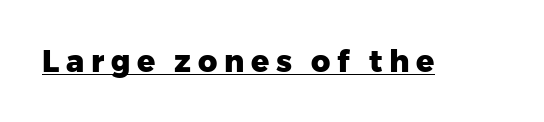
Q: Is the text bold? A: Yes.
Q: Is the text italic (slanted)? A: No, it is upright.
Q: Is the typeface a serif or a sans-serif typeface? A: Sans-serif.
Q: Is the text underlined? A: Yes.
Q: Is the spacing between letters normal or unusually wide? A: Unusually wide.
Q: Width (condensed, normal, or wide)? A: Normal.
Q: Stroke contrast? A: Low.
Q: x-height? A: Medium.
Q: Monospaced? A: No.
